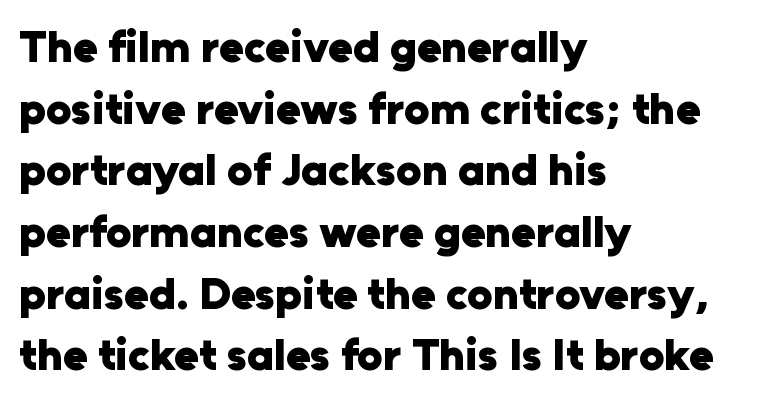
The image shows 45 px heavy sans-serif type, upright; set left-aligned, normal line spacing (1.37x), normal letter spacing, not underlined; low stroke contrast and a medium x-height.
